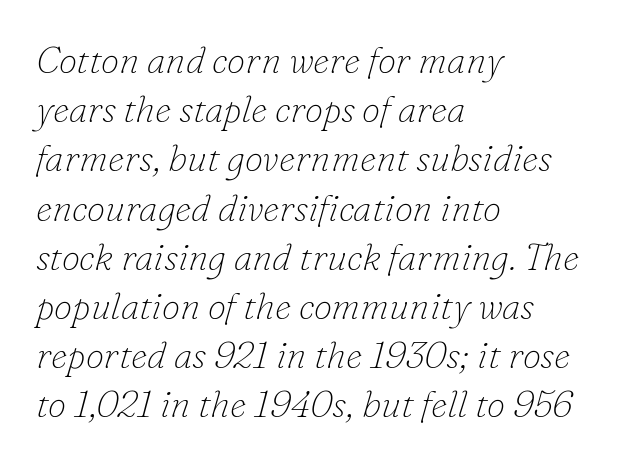
{"serif": "yes", "italic": "yes", "lean": "right", "slant_degrees": 16, "bold": "no", "weight": "thin", "width": "normal", "stroke_contrast": "low", "x_height": "small", "monospaced": "no", "underline": "no", "align": "left", "line_spacing": "normal", "line_spacing_ratio": 1.33, "letter_spacing": "normal", "letter_spacing_em": 0.0, "glyph_px": 37}
